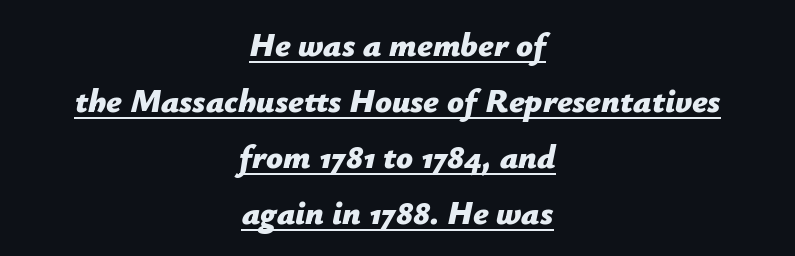
The image shows 33 px bold type, italic (leaning right); set centered, normal line spacing (1.7x), normal letter spacing, underlined; low stroke contrast and a medium x-height.
